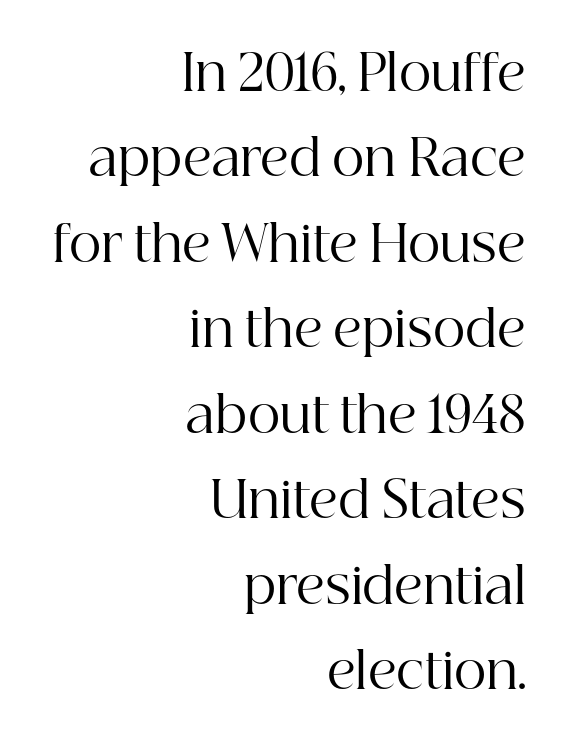
{"serif": "yes", "italic": "no", "bold": "no", "weight": "regular", "width": "normal", "stroke_contrast": "high", "x_height": "medium", "monospaced": "no", "underline": "no", "align": "right", "line_spacing_ratio": 1.71, "letter_spacing": "normal", "letter_spacing_em": 0.0, "glyph_px": 50}
